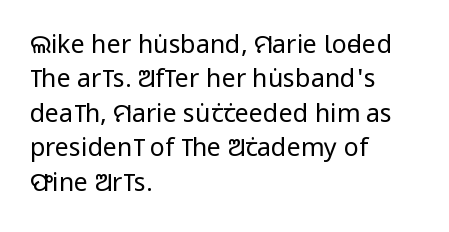
Spacing between characters is what you'd get straight out of the box. The passage shown is not underscored anywhere. The lines in this sample share a left origin and differ only in where they stop. The lines sit at an ordinary, default distance from one another. Is the type heavy? It reads as light-to-regular instead.
